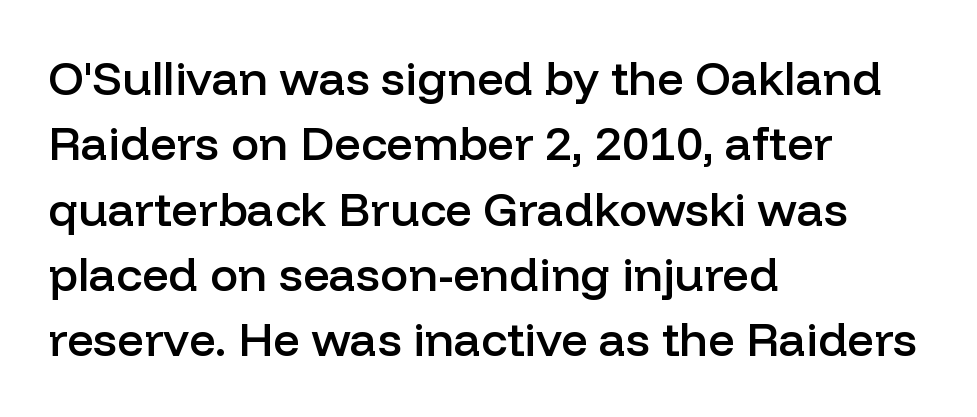
Q: Is the text bold? A: Semi-bold.
Q: Is the text italic (slanted)? A: No, it is upright.
Q: Is the typeface a serif or a sans-serif typeface? A: Sans-serif.
Q: Is the text underlined? A: No.
Q: How is the paragraph aligned? A: Left-aligned.
Q: Is the spacing between letters normal or unusually wide? A: Normal.
Q: Is the spacing between lines tight, normal or loose? A: Normal.
Q: Width (condensed, normal, or wide)? A: Normal.
Q: Stroke contrast? A: Low.
Q: x-height? A: Medium.
Q: Monospaced? A: No.
